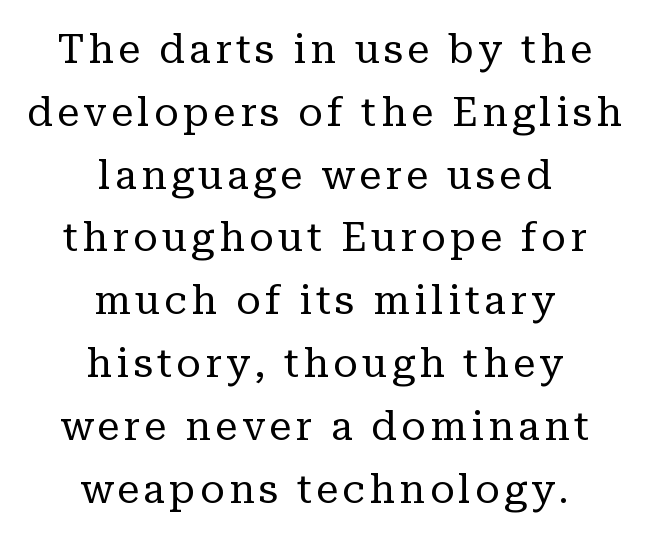
The image shows 40 px regular-weight serif type, upright; set centered, normal line spacing (1.57x), not underlined; low stroke contrast and a medium x-height.
